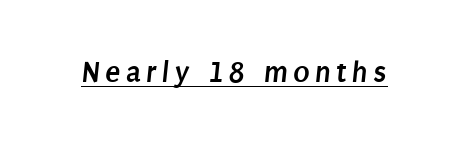
Note the varied advance widths — an 'i' is clearly narrower than an 'm'. In designer terms, the underline attribute is active on this setting. This rendering employs a face without finishing strokes, i.e., a sans-serif. Plenty of ink on the page — the face is bold.
